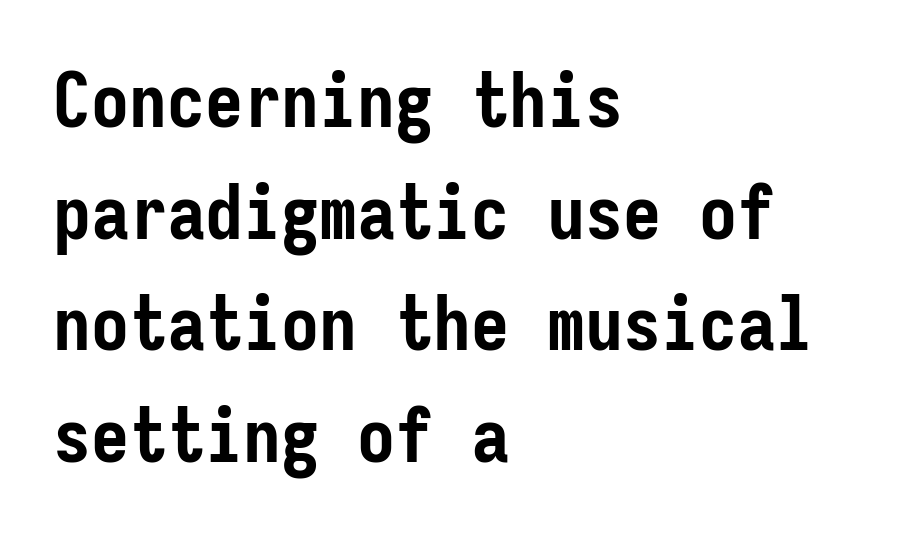
{"serif": "no", "italic": "no", "bold": "yes", "weight": "semibold", "width": "condensed", "stroke_contrast": "low", "x_height": "medium", "monospaced": "yes", "underline": "no", "align": "left", "line_spacing": "normal", "line_spacing_ratio": 1.47, "letter_spacing": "normal", "letter_spacing_em": 0.0, "glyph_px": 76}
